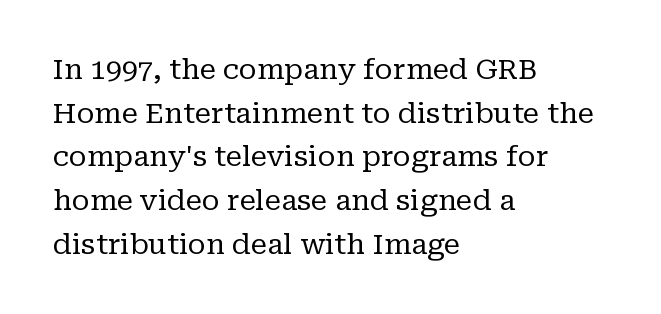
Q: Is the text bold? A: No.
Q: Is the text italic (slanted)? A: No, it is upright.
Q: Is the typeface a serif or a sans-serif typeface? A: Serif.
Q: Is the text underlined? A: No.
Q: How is the paragraph aligned? A: Left-aligned.
Q: Is the spacing between letters normal or unusually wide? A: Normal.
Q: Is the spacing between lines tight, normal or loose? A: Normal.
Q: Width (condensed, normal, or wide)? A: Normal.
Q: Stroke contrast? A: Low.
Q: x-height? A: Medium.
Q: Monospaced? A: No.
